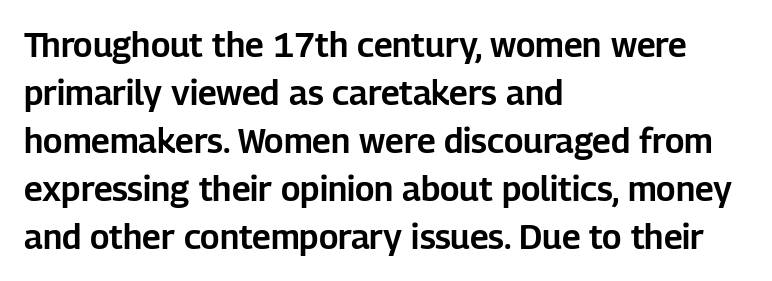
Do the characters align in a grid? No, the font is proportional. Tracking here is standard; glyphs follow each other at the usual distance. Type without underlining. Font category for this specimen: sans-serif. A student would call this left alignment; a typographer would say flush left, rag right.
